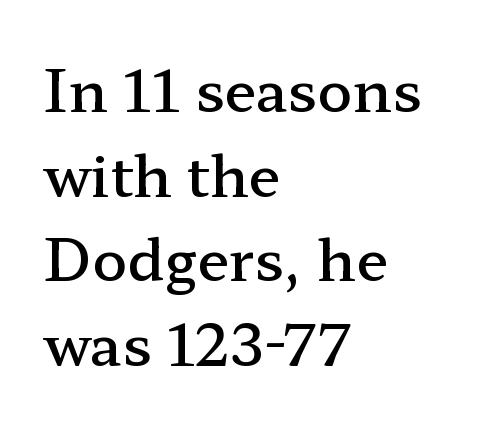
{"serif": "yes", "italic": "no", "bold": "semi", "weight": "semibold", "width": "wide", "stroke_contrast": "low", "x_height": "medium", "monospaced": "no", "underline": "no", "align": "left", "line_spacing": "normal", "line_spacing_ratio": 1.46, "letter_spacing": "normal", "letter_spacing_em": 0.0, "glyph_px": 58}
